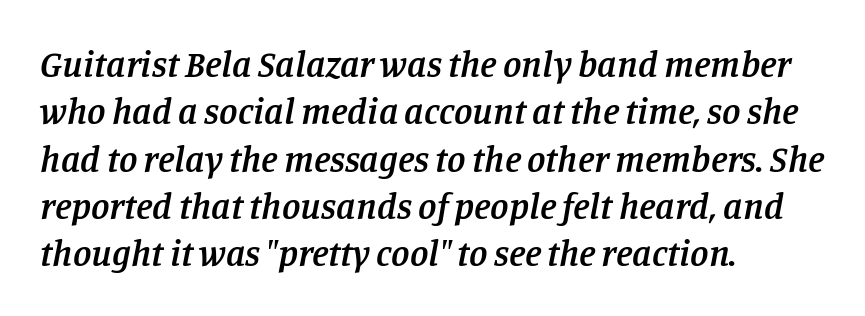
Q: Is the text bold? A: Semi-bold.
Q: Is the text italic (slanted)? A: Yes, it leans right by about 11 degrees.
Q: Is the typeface a serif or a sans-serif typeface? A: Serif.
Q: Is the text underlined? A: No.
Q: How is the paragraph aligned? A: Left-aligned.
Q: Is the spacing between letters normal or unusually wide? A: Normal.
Q: Is the spacing between lines tight, normal or loose? A: Normal.
Q: Width (condensed, normal, or wide)? A: Normal.
Q: Stroke contrast? A: Low.
Q: x-height? A: Large.
Q: Monospaced? A: No.
